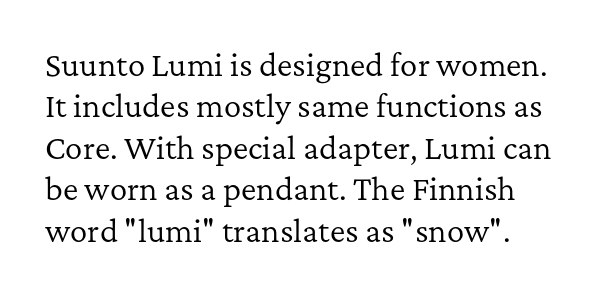
Q: Is the text bold? A: No.
Q: Is the text italic (slanted)? A: No, it is upright.
Q: Is the typeface a serif or a sans-serif typeface? A: Serif.
Q: Is the text underlined? A: No.
Q: How is the paragraph aligned? A: Left-aligned.
Q: Is the spacing between letters normal or unusually wide? A: Normal.
Q: Is the spacing between lines tight, normal or loose? A: Normal.
Q: Width (condensed, normal, or wide)? A: Normal.
Q: Stroke contrast? A: Low.
Q: x-height? A: Medium.
Q: Monospaced? A: No.
